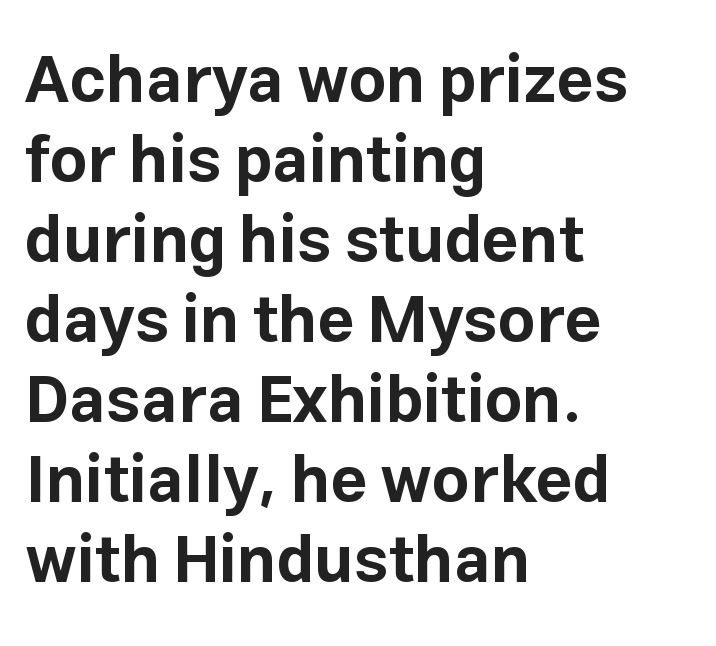
The image shows 65 px bold sans-serif type, upright; set left-aligned, line spacing 1.23x, normal letter spacing, not underlined; low stroke contrast and a medium x-height.
